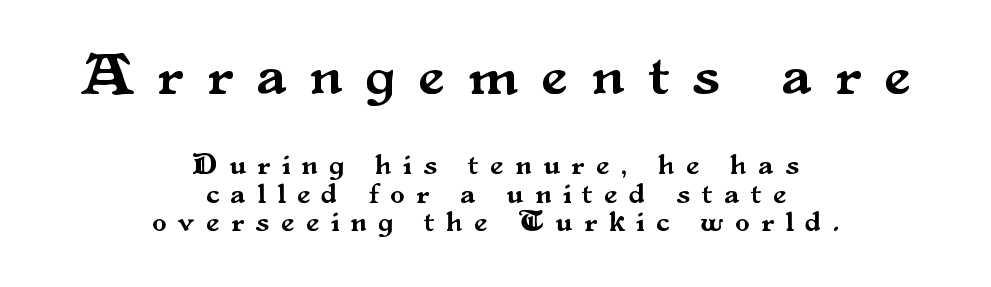
The image shows 58 px serif type, upright; set centered, tight line spacing (0.98x), unusually wide letter spacing (+0.41 em), not underlined; the first (top) block is 2.0x larger; medium stroke contrast and a small x-height.
